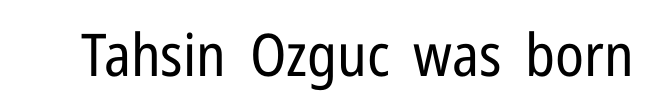
{"serif": "no", "italic": "no", "bold": "no", "weight": "regular", "width": "condensed", "stroke_contrast": "low", "x_height": "medium", "monospaced": "no", "underline": "no", "letter_spacing": "normal", "letter_spacing_em": 0.0, "glyph_px": 59}
